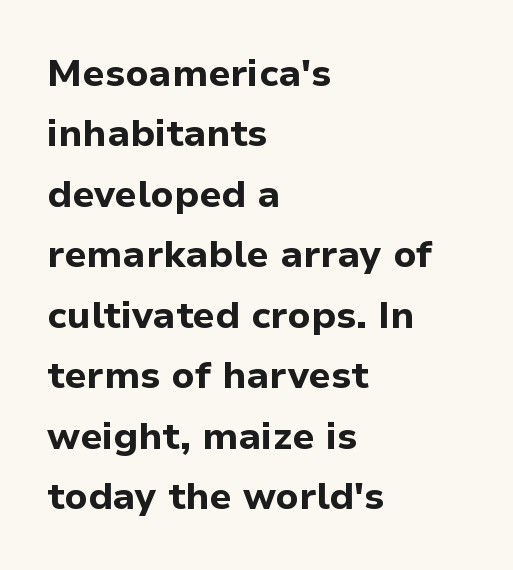
Normally led — the rows are evenly, conventionally spaced. The text was rendered using a sans face with plain stroke endings. Do the characters align in a grid? No, the font is proportional. Notice how thick the strokes are: this is what a full bold looks like. What stands out about the letter spacing? Nothing — it is the standard amount.
